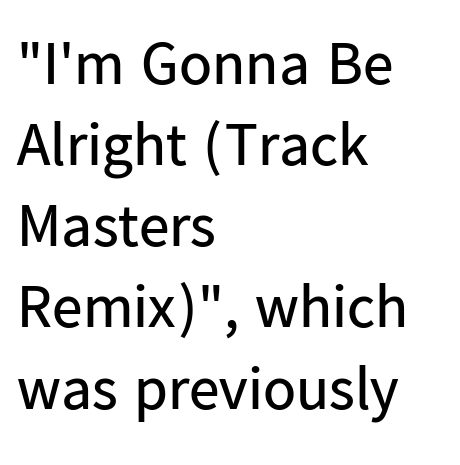
Q: Is the text bold? A: No.
Q: Is the text italic (slanted)? A: No, it is upright.
Q: Is the typeface a serif or a sans-serif typeface? A: Sans-serif.
Q: Is the text underlined? A: No.
Q: How is the paragraph aligned? A: Left-aligned.
Q: Is the spacing between letters normal or unusually wide? A: Normal.
Q: Is the spacing between lines tight, normal or loose? A: Normal.
Q: Width (condensed, normal, or wide)? A: Normal.
Q: Stroke contrast? A: Low.
Q: x-height? A: Medium.
Q: Monospaced? A: No.
